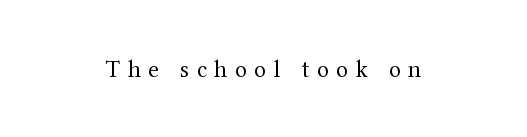
Observe the wide spacing: letters keep a clear distance from each other. Do the letters lean? They stand straight. Only glyphs here, with clear space below each row. Weight: not bold — regular or lighter.
